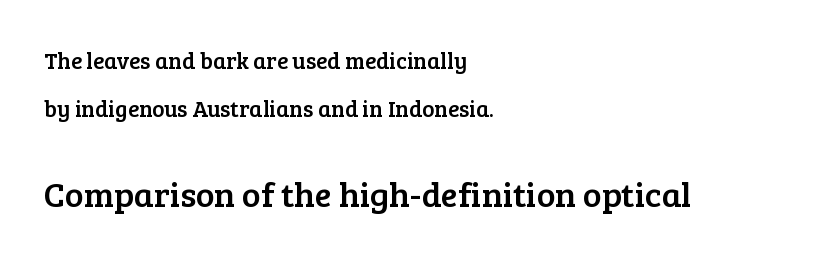
The image shows 35 px serif type, upright; set left-aligned, loose line spacing (2.1x), normal letter spacing, not underlined; the second (bottom) block is 1.52x larger; low stroke contrast and a medium x-height.
